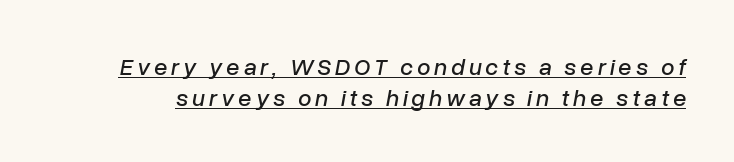
Q: Is the text italic (slanted)? A: Yes, it leans right by about 10 degrees.
Q: Is the text underlined? A: Yes.
Q: Is the spacing between lines tight, normal or loose? A: Normal.
